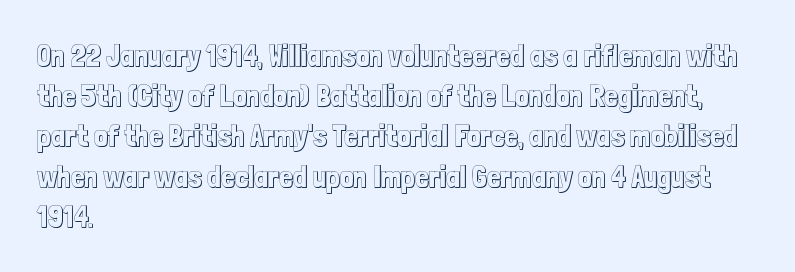
Each letter keeps its own natural width here, so spacing adapts to shape. Is the block centered? No — it sits flush against the left margin. Bare-footed words on every line. Here the glyphs are tracked normally, forming tight word shapes. Upright lettering throughout.
